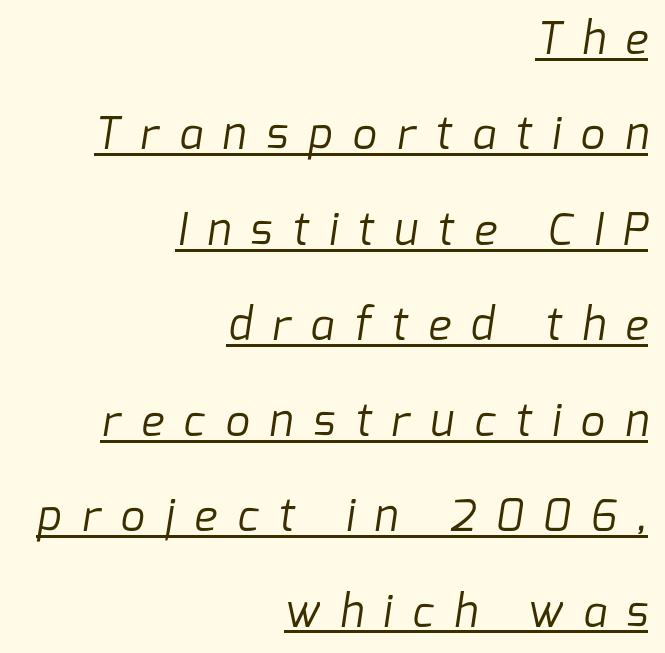
Observe the wide spacing: letters keep a clear distance from each other. Proportional: the letters do not fall into vertical columns. The face looks like a standard text weight, possibly lighter. A flush-right, rag-left setting is used for this passage. The designer dialed line spacing up above the default. Classification — sans serif.
